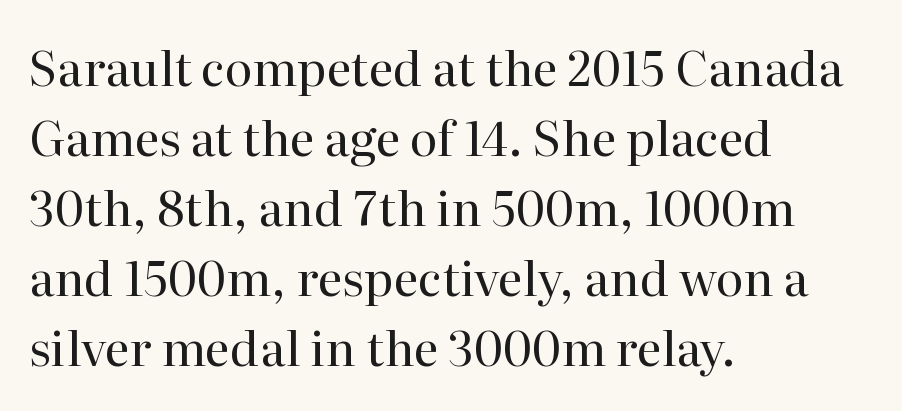
Honestly, the letter spacing is just normal — you wouldn't notice it. Stems here are at most as thick as an everyday book face. A student would call this left alignment; a typographer would say flush left, rag right. A roman cut, with each character standing at attention. The words here are not underlined. The rows are spaced the way most documents space them.
